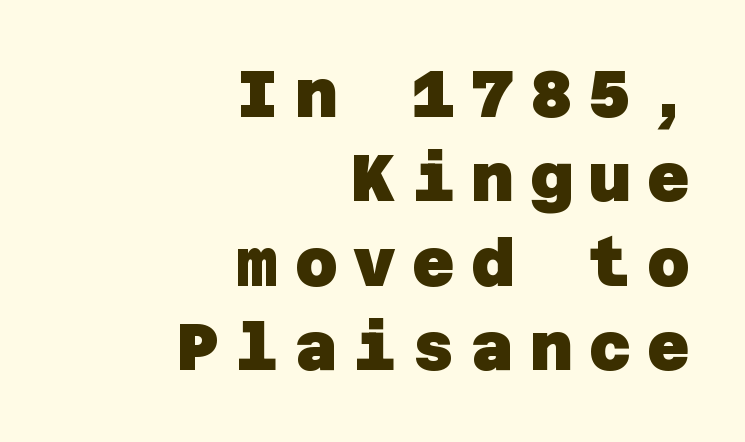
The image shows 66 px heavy sans-serif type; set right-aligned, normal line spacing (1.28x), unusually wide letter spacing (+0.24 em), not underlined; low stroke contrast and a large x-height.
